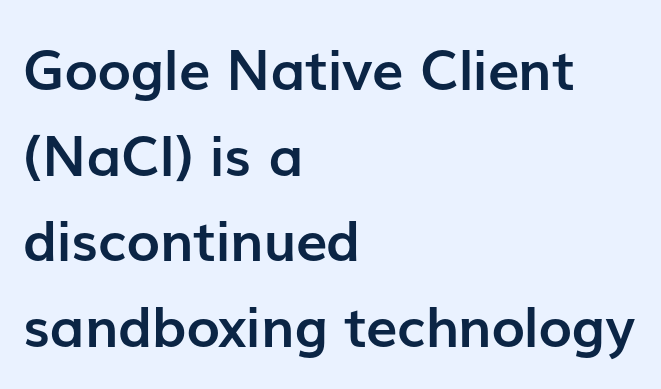
The image shows 56 px semibold sans-serif type, upright; set left-aligned, normal line spacing (1.53x), normal letter spacing, not underlined; low stroke contrast and a medium x-height.
